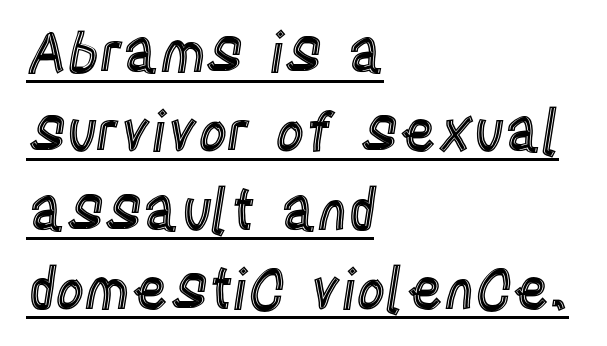
Do the characters align in a grid? No, the font is proportional. A baseline rule has been typeset under these characters. Rows of type keep a routine distance in the vertical direction. The paragraph shown leans on its left margin. Tracking here is standard; glyphs follow each other at the usual distance.
